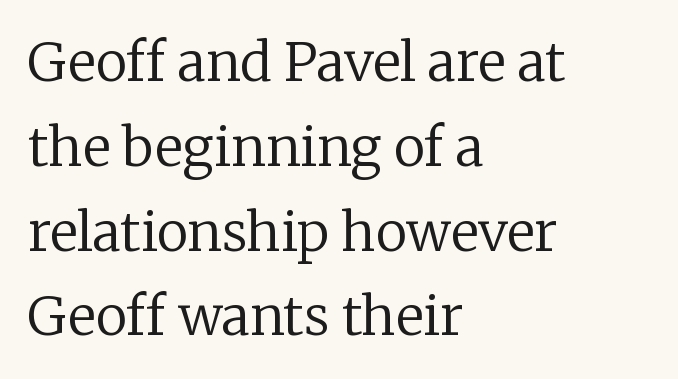
Q: Is the text bold? A: No.
Q: Is the text italic (slanted)? A: No, it is upright.
Q: Is the typeface a serif or a sans-serif typeface? A: Serif.
Q: Is the text underlined? A: No.
Q: How is the paragraph aligned? A: Left-aligned.
Q: Is the spacing between letters normal or unusually wide? A: Normal.
Q: Is the spacing between lines tight, normal or loose? A: Normal.
Q: Width (condensed, normal, or wide)? A: Normal.
Q: Stroke contrast? A: Low.
Q: x-height? A: Medium.
Q: Monospaced? A: No.
